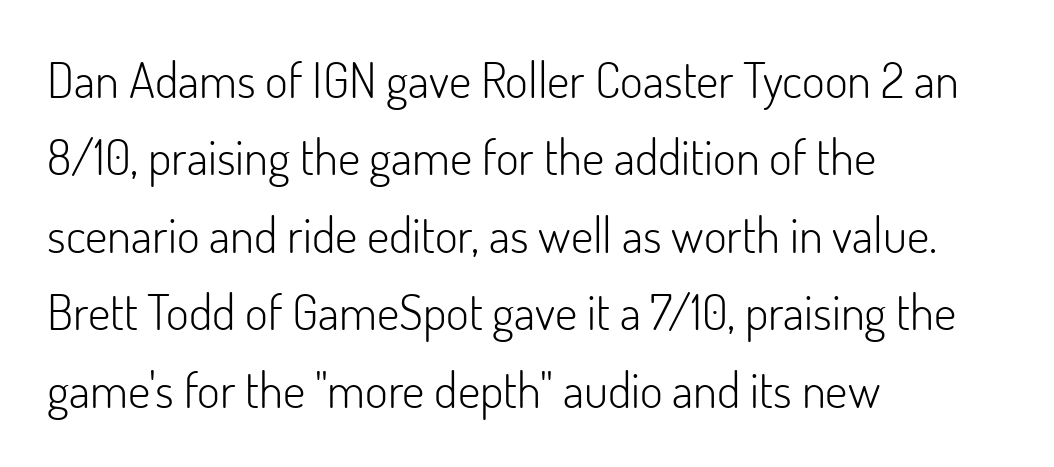
Q: Is the text bold? A: No.
Q: Is the text italic (slanted)? A: No, it is upright.
Q: Is the typeface a serif or a sans-serif typeface? A: Sans-serif.
Q: Is the text underlined? A: No.
Q: How is the paragraph aligned? A: Left-aligned.
Q: Is the spacing between letters normal or unusually wide? A: Normal.
Q: Is the spacing between lines tight, normal or loose? A: Normal.
Q: Width (condensed, normal, or wide)? A: Normal.
Q: Stroke contrast? A: Low.
Q: x-height? A: Small.
Q: Monospaced? A: No.
